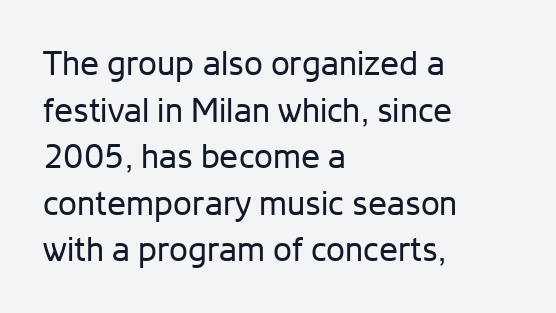
Q: Is the text bold? A: No.
Q: Is the text italic (slanted)? A: No, it is upright.
Q: Is the typeface a serif or a sans-serif typeface? A: Sans-serif.
Q: Is the text underlined? A: No.
Q: How is the paragraph aligned? A: Left-aligned.
Q: Is the spacing between letters normal or unusually wide? A: Normal.
Q: Is the spacing between lines tight, normal or loose? A: Normal.
Q: Width (condensed, normal, or wide)? A: Normal.
Q: Stroke contrast? A: Low.
Q: x-height? A: Medium.
Q: Monospaced? A: No.
